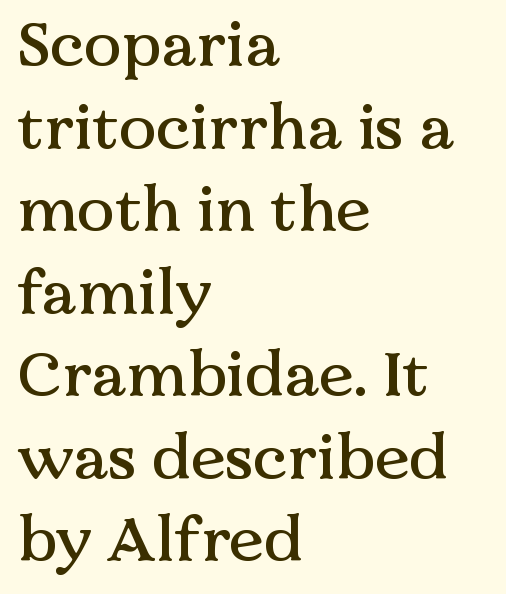
The image shows 63 px serif type, upright; set left-aligned, normal line spacing (1.31x), normal letter spacing, not underlined; medium stroke contrast and a medium x-height.
